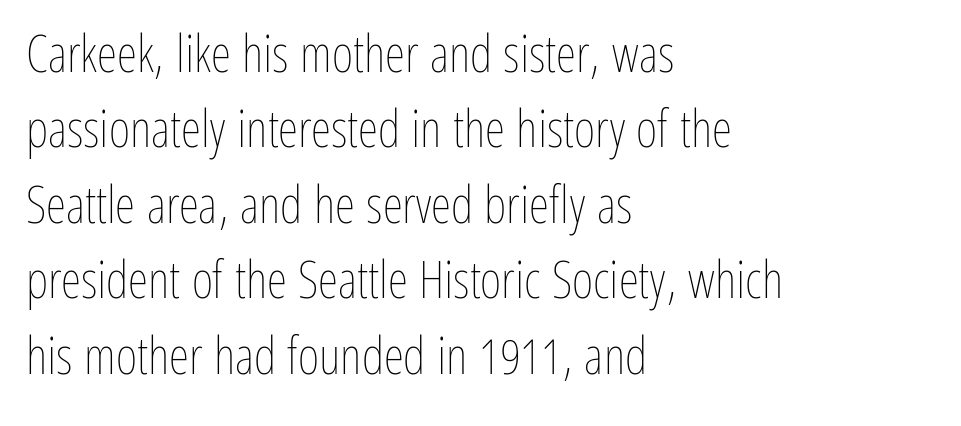
The image shows 52 px thin, condensed type, upright; set left-aligned, normal line spacing (1.45x), normal letter spacing, not underlined; low stroke contrast and a medium x-height.
